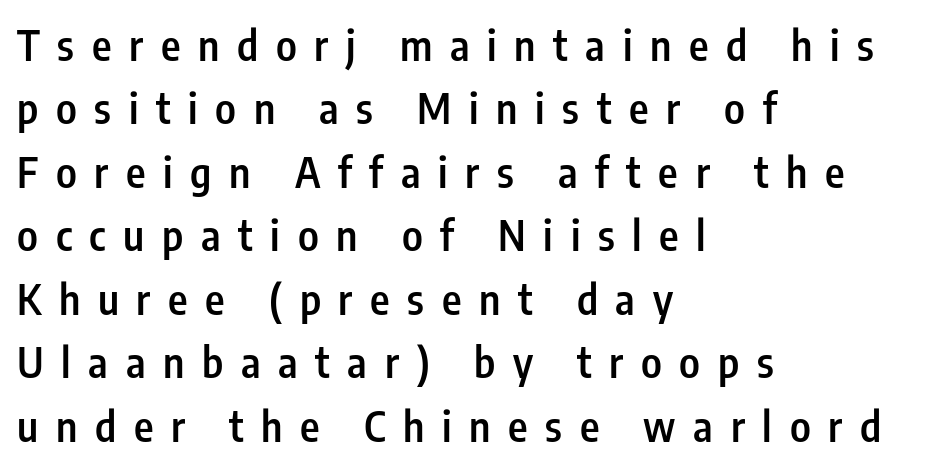
Q: Is the text bold? A: Semi-bold.
Q: Is the text italic (slanted)? A: No, it is upright.
Q: Is the typeface a serif or a sans-serif typeface? A: Sans-serif.
Q: Is the text underlined? A: No.
Q: How is the paragraph aligned? A: Left-aligned.
Q: Is the spacing between letters normal or unusually wide? A: Unusually wide.
Q: Is the spacing between lines tight, normal or loose? A: Normal.
Q: Width (condensed, normal, or wide)? A: Condensed.
Q: Stroke contrast? A: Low.
Q: x-height? A: Medium.
Q: Monospaced? A: No.
